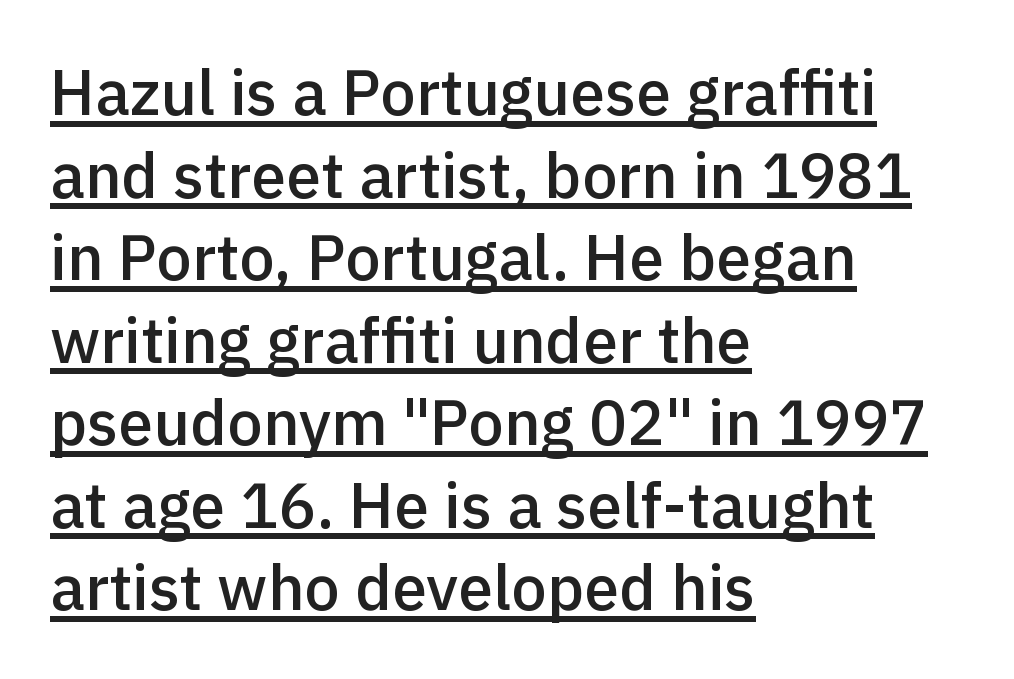
Q: Is the text bold? A: Semi-bold.
Q: Is the text italic (slanted)? A: No, it is upright.
Q: Is the typeface a serif or a sans-serif typeface? A: Sans-serif.
Q: Is the text underlined? A: Yes.
Q: How is the paragraph aligned? A: Left-aligned.
Q: Is the spacing between letters normal or unusually wide? A: Normal.
Q: Is the spacing between lines tight, normal or loose? A: Normal.
Q: Width (condensed, normal, or wide)? A: Normal.
Q: x-height? A: Medium.
Q: Monospaced? A: No.
